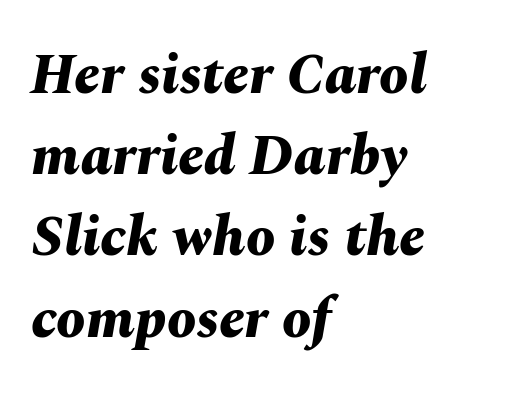
{"italic": "yes", "lean": "right", "slant_degrees": 10, "bold": "yes", "weight": "bold", "width": "normal", "stroke_contrast": "medium", "x_height": "medium", "monospaced": "no", "underline": "no", "align": "left", "line_spacing": "normal", "line_spacing_ratio": 1.4, "letter_spacing": "normal", "letter_spacing_em": 0.0, "glyph_px": 58}
